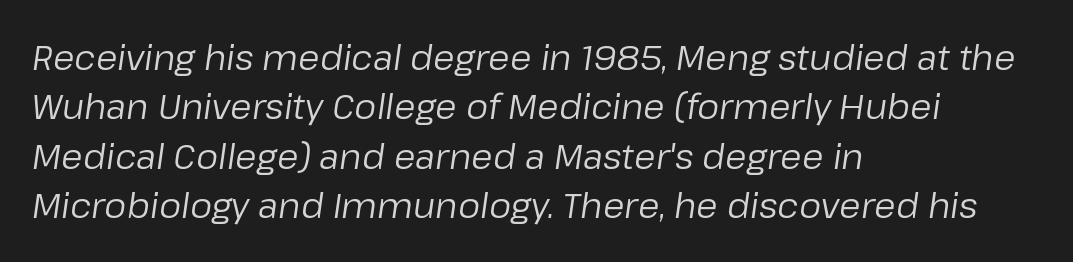
{"italic": "yes", "lean": "right", "slant_degrees": 8, "bold": "no", "weight": "regular", "width": "normal", "stroke_contrast": "low", "x_height": "medium", "monospaced": "no", "underline": "no", "align": "left", "line_spacing": "normal", "line_spacing_ratio": 1.41, "letter_spacing": "normal", "letter_spacing_em": 0.0, "glyph_px": 35}
